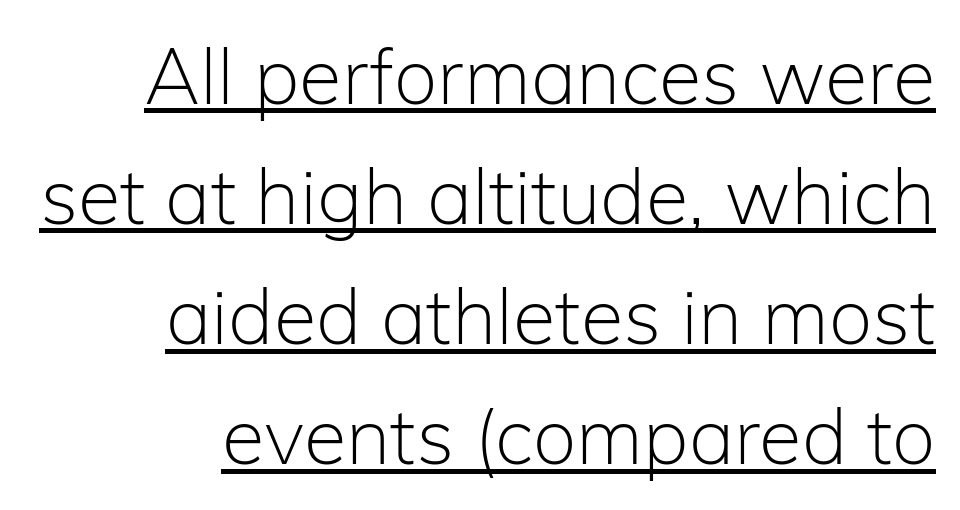
{"serif": "no", "italic": "no", "bold": "no", "weight": "light", "width": "normal", "stroke_contrast": "low", "x_height": "medium", "monospaced": "no", "underline": "yes", "align": "right", "line_spacing": "normal", "line_spacing_ratio": 1.54, "letter_spacing": "normal", "letter_spacing_em": 0.0, "glyph_px": 78}
